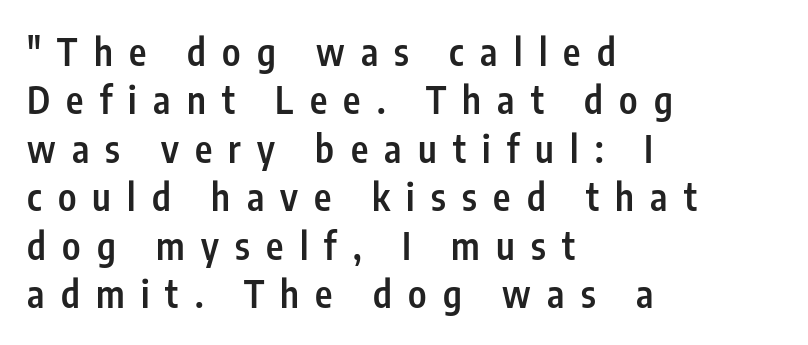
Teacher's note: observe the even left margin — that is flush-left alignment. Underlining? Definitely not there. Honestly, the row spacing looks completely unremarkable. The letters are semibold — heavier than regular but short of a full bold. The characters display no serif detailing; their extremities are plain. Inter-character spacing is expanded well beyond the font's built-in metrics.
